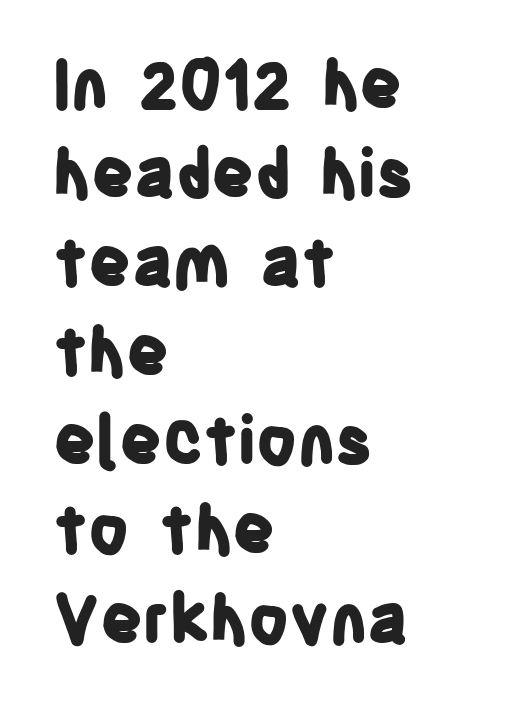
Q: Is the text bold? A: Yes.
Q: Is the text italic (slanted)? A: No, it is upright.
Q: Is the typeface a serif or a sans-serif typeface? A: Sans-serif.
Q: Is the text underlined? A: No.
Q: How is the paragraph aligned? A: Left-aligned.
Q: Is the spacing between letters normal or unusually wide? A: Normal.
Q: Is the spacing between lines tight, normal or loose? A: Normal.
Q: Width (condensed, normal, or wide)? A: Condensed.
Q: Stroke contrast? A: Low.
Q: x-height? A: Large.
Q: Monospaced? A: No.
